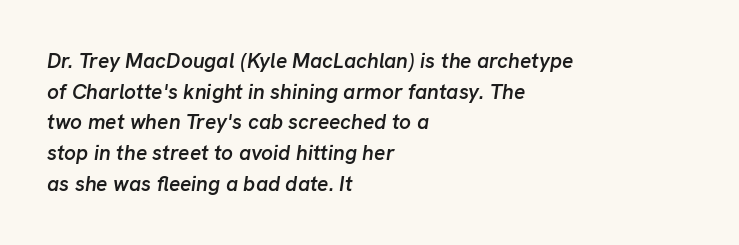
{"italic": "yes", "lean": "right", "slant_degrees": 8, "bold": "semi", "underline": "no", "align": "left", "line_spacing": "normal", "line_spacing_ratio": 1.46, "letter_spacing": "normal", "letter_spacing_em": 0.0, "glyph_px": 21}
